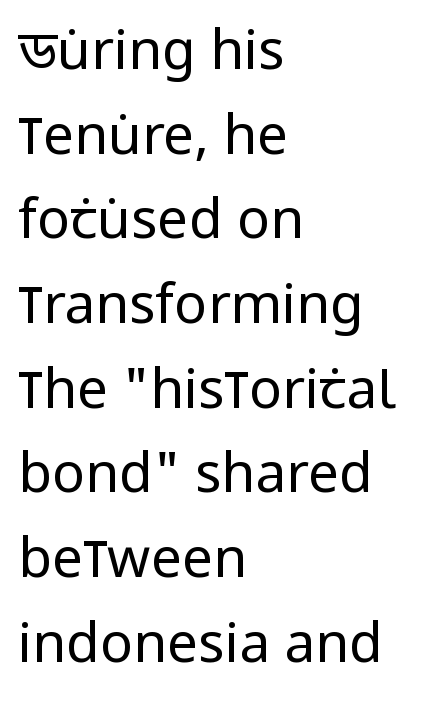
The image shows 55 px regular-weight, condensed sans-serif type, upright; set left-aligned, normal line spacing (1.54x), normal letter spacing, not underlined; low stroke contrast and a large x-height.
